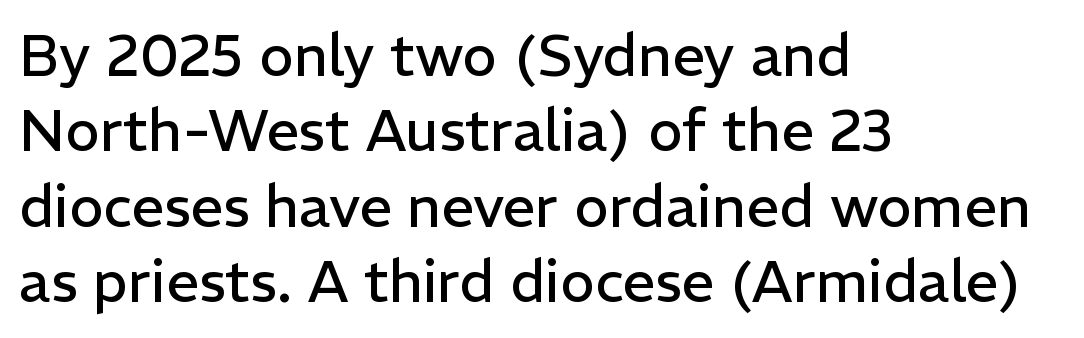
The image shows 58 px regular-weight sans-serif type, upright; set left-aligned, normal line spacing (1.3x), normal letter spacing, not underlined; low stroke contrast and a medium x-height.
